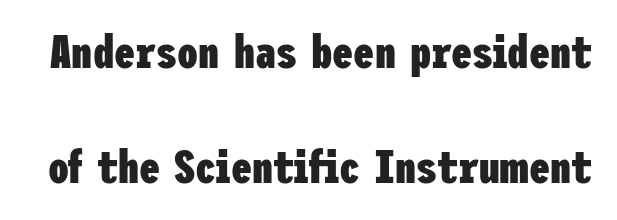
The image shows 47 px heavy, condensed sans-serif type, upright; set loose line spacing (2.45x), normal letter spacing, not underlined; low stroke contrast and a medium x-height.
